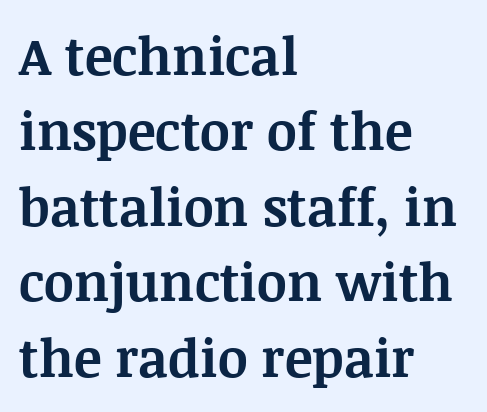
{"serif": "yes", "italic": "no", "bold": "yes", "weight": "bold", "width": "normal", "stroke_contrast": "medium", "x_height": "large", "monospaced": "no", "underline": "no", "align": "left", "line_spacing": "normal", "line_spacing_ratio": 1.45, "letter_spacing": "normal", "letter_spacing_em": 0.0, "glyph_px": 52}
